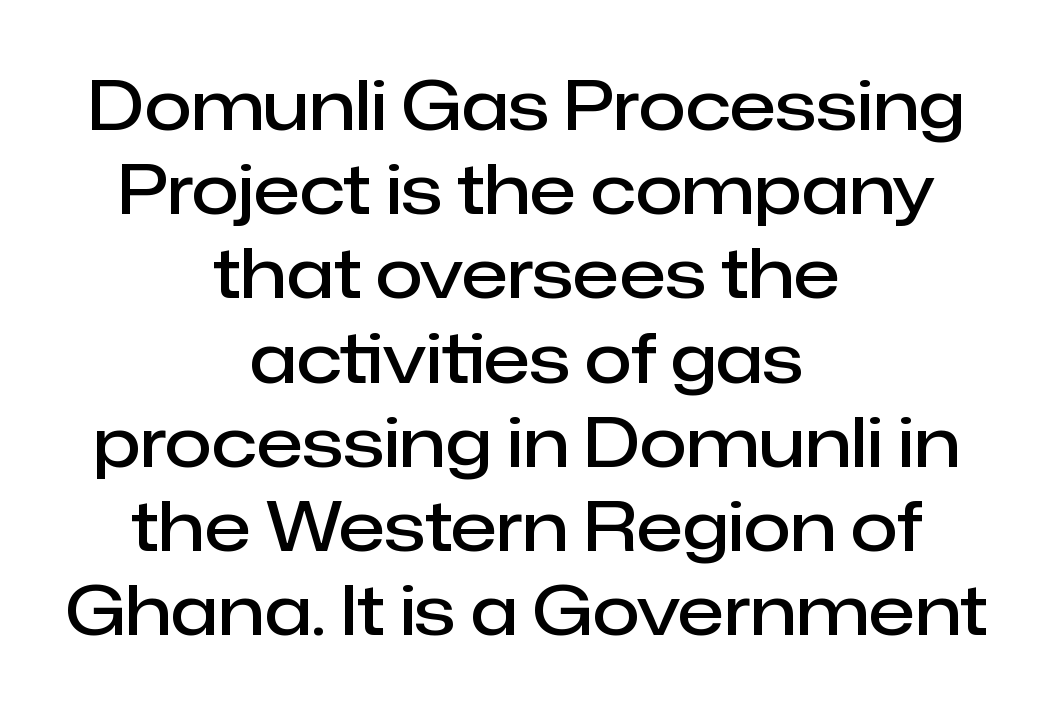
Nope, no serifs anywhere on these letters. Honestly, the letter spacing is just normal — you wouldn't notice it. A centered setting, common on invitations and titles, is used for this passage. Rule under the text: the space is simply empty. Looks like regular typesetting: each glyph gets only the width it needs.
